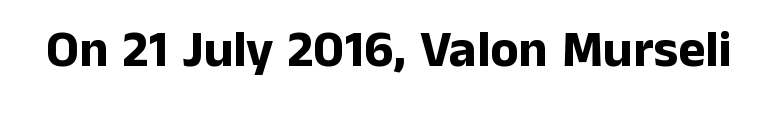
The face used here is rendered with its standard letterfit. Does the weight exceed regular? Yes, all the way to bold. Do the characters align in a grid? No, the font is proportional. Designer's note — italics off, roman on. Observe the absence of serifs on each vertical stroke in this sample. Plain, unruled lines of type.
